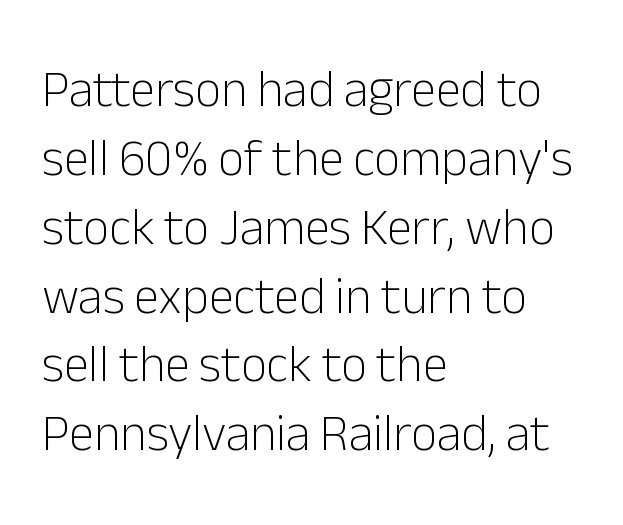
Q: Is the text bold? A: No.
Q: Is the text italic (slanted)? A: No, it is upright.
Q: Is the typeface a serif or a sans-serif typeface? A: Sans-serif.
Q: Is the text underlined? A: No.
Q: How is the paragraph aligned? A: Left-aligned.
Q: Is the spacing between letters normal or unusually wide? A: Normal.
Q: Is the spacing between lines tight, normal or loose? A: Normal.
Q: Width (condensed, normal, or wide)? A: Normal.
Q: Stroke contrast? A: Low.
Q: x-height? A: Medium.
Q: Monospaced? A: No.
